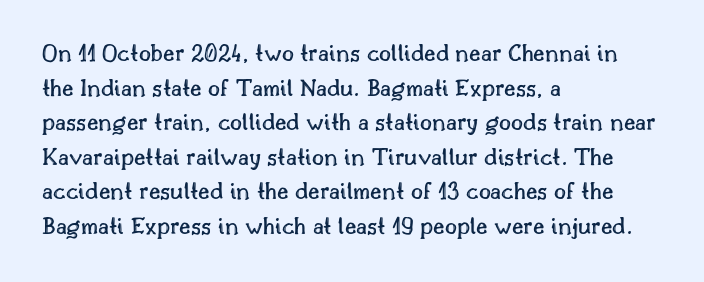
Q: Is the text italic (slanted)? A: No, it is upright.
Q: Is the text underlined? A: No.
Q: How is the paragraph aligned? A: Left-aligned.
Q: Is the spacing between letters normal or unusually wide? A: Normal.
Q: Is the spacing between lines tight, normal or loose? A: Normal.
